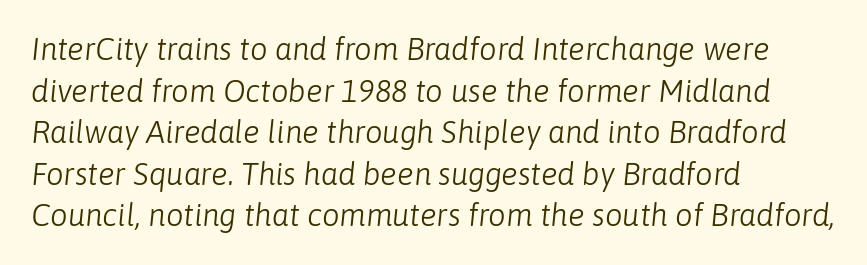
Q: Is the text bold? A: No.
Q: Is the text italic (slanted)? A: Yes, it leans right by about 6 degrees.
Q: Is the text underlined? A: No.
Q: How is the paragraph aligned? A: Left-aligned.
Q: Is the spacing between letters normal or unusually wide? A: Normal.
Q: Is the spacing between lines tight, normal or loose? A: Normal.
Q: Width (condensed, normal, or wide)? A: Normal.
Q: Stroke contrast? A: Low.
Q: x-height? A: Medium.
Q: Monospaced? A: No.
